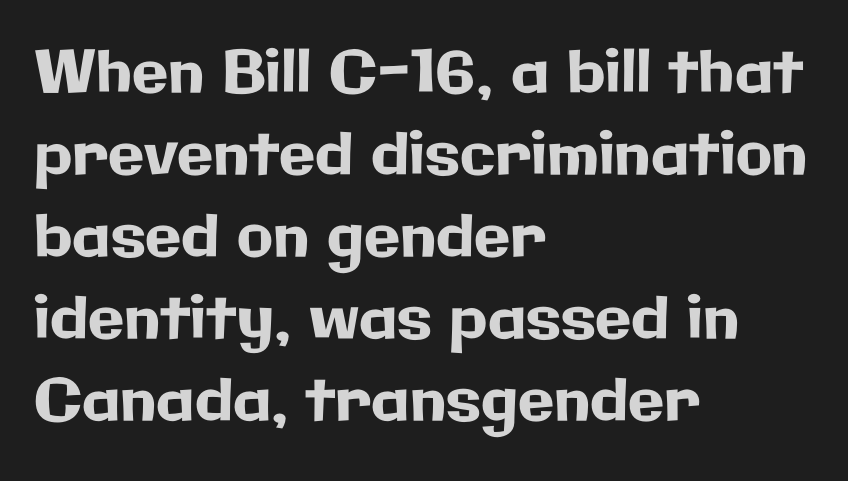
The image shows 59 px sans-serif type, upright; set left-aligned, normal line spacing (1.39x), normal letter spacing, not underlined; low stroke contrast and a medium x-height.
